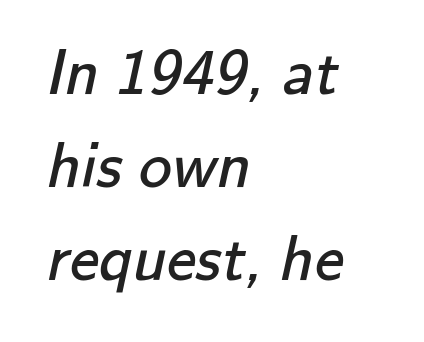
{"serif": "no", "bold": "no", "weight": "regular", "width": "normal", "stroke_contrast": "low", "x_height": "small", "monospaced": "no", "underline": "no", "align": "left", "line_spacing": "normal", "line_spacing_ratio": 1.41, "letter_spacing": "normal", "letter_spacing_em": 0.0, "glyph_px": 66}
